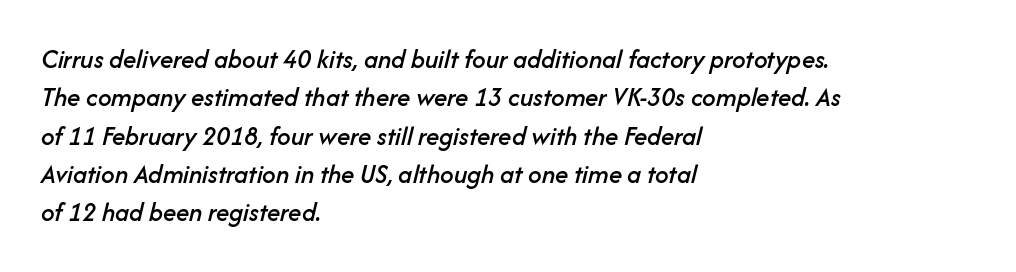
The image shows 27 px text type, italic (leaning right); set left-aligned, normal line spacing (1.42x), normal letter spacing, not underlined.
